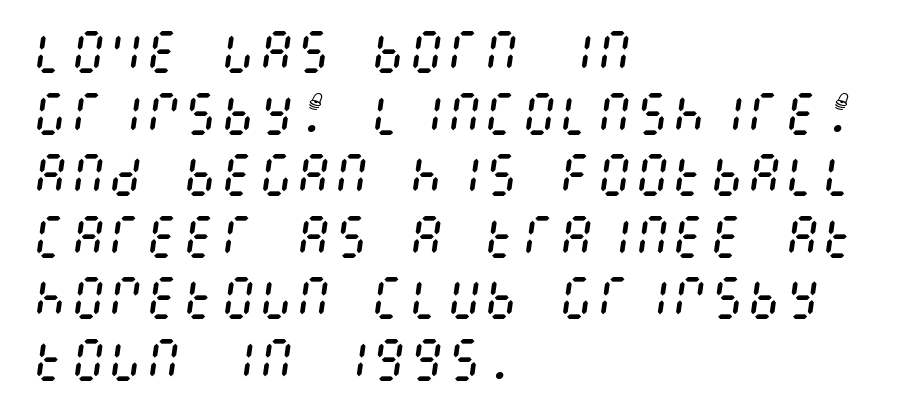
Q: Is the text bold? A: No.
Q: Is the text italic (slanted)? A: Yes, it leans right by about 8 degrees.
Q: Is the text underlined? A: No.
Q: How is the paragraph aligned? A: Left-aligned.
Q: Is the spacing between letters normal or unusually wide? A: Normal.
Q: Is the spacing between lines tight, normal or loose? A: Normal.
Q: Width (condensed, normal, or wide)? A: Condensed.
Q: Stroke contrast? A: Medium.
Q: x-height? A: Large.
